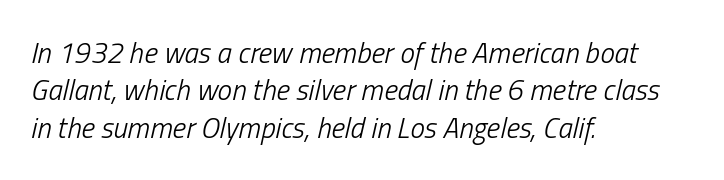
Q: Is the text bold? A: No.
Q: Is the text italic (slanted)? A: Yes, it leans right by about 13 degrees.
Q: Is the text underlined? A: No.
Q: How is the paragraph aligned? A: Left-aligned.
Q: Is the spacing between letters normal or unusually wide? A: Normal.
Q: Is the spacing between lines tight, normal or loose? A: Normal.
Q: Width (condensed, normal, or wide)? A: Condensed.
Q: Stroke contrast? A: Low.
Q: x-height? A: Medium.
Q: Monospaced? A: No.
